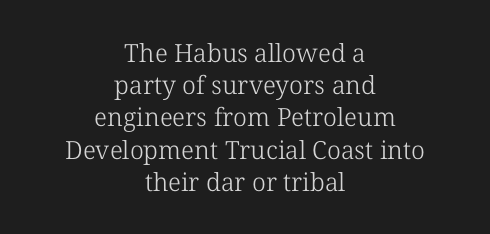
The image shows 25 px text type, upright; set centered, normal line spacing (1.29x), normal letter spacing, not underlined.
